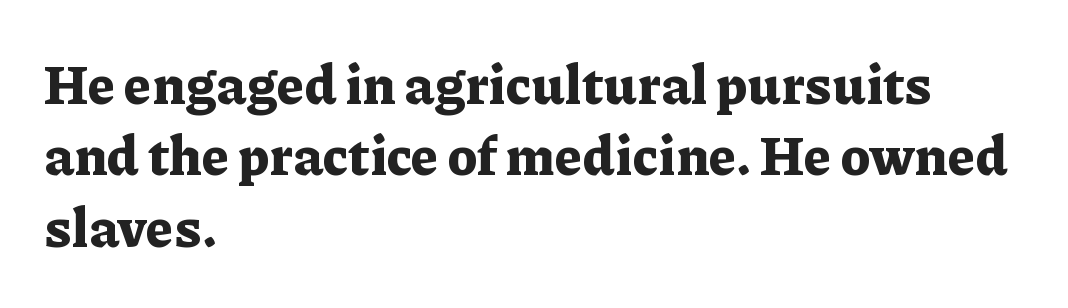
{"serif": "yes", "italic": "no", "bold": "yes", "weight": "bold", "width": "normal", "stroke_contrast": "low", "x_height": "medium", "monospaced": "no", "underline": "no", "align": "left", "line_spacing": "normal", "line_spacing_ratio": 1.32, "letter_spacing": "normal", "letter_spacing_em": 0.0, "glyph_px": 54}
